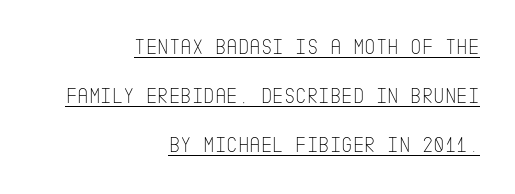
{"italic": "no", "bold": "no", "underline": "yes", "align": "right", "line_spacing": "loose", "line_spacing_ratio": 2.23, "letter_spacing": "normal", "letter_spacing_em": 0.0, "glyph_px": 22}
